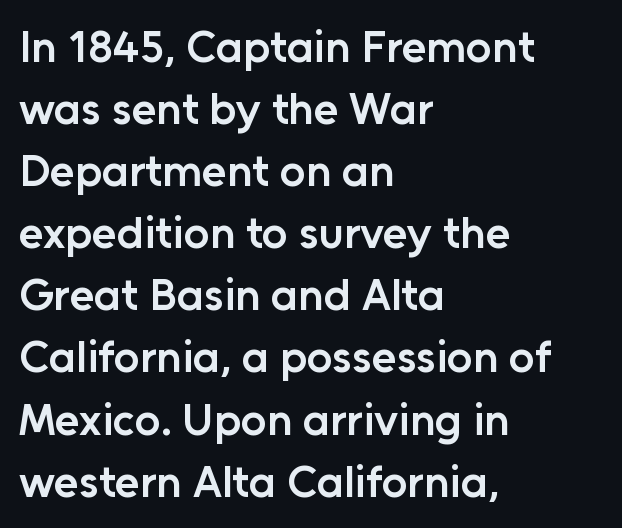
The image shows 45 px semibold sans-serif type, upright; set left-aligned, normal line spacing (1.38x), normal letter spacing, not underlined; low stroke contrast and a medium x-height.
